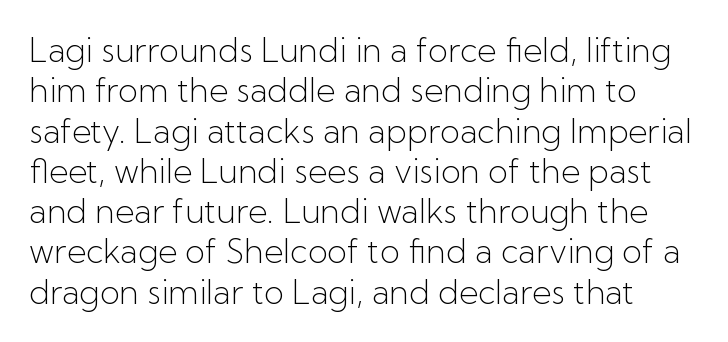
{"serif": "no", "italic": "no", "bold": "no", "weight": "light", "width": "normal", "stroke_contrast": "low", "x_height": "medium", "monospaced": "no", "underline": "no", "line_spacing_ratio": 1.22, "letter_spacing": "normal", "letter_spacing_em": 0.0, "glyph_px": 33}
